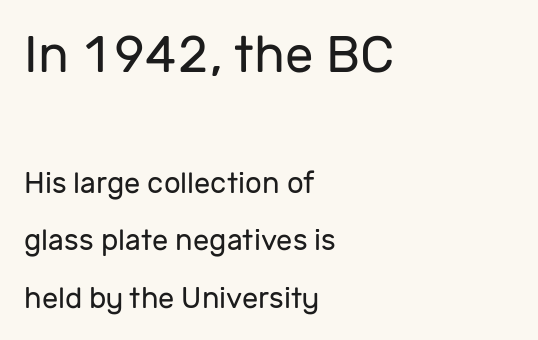
The image shows 51 px regular-weight sans-serif type, upright; set left-aligned, loose line spacing (1.97x), normal letter spacing, not underlined; the first (top) block is 1.76x larger; low stroke contrast and a medium x-height.
